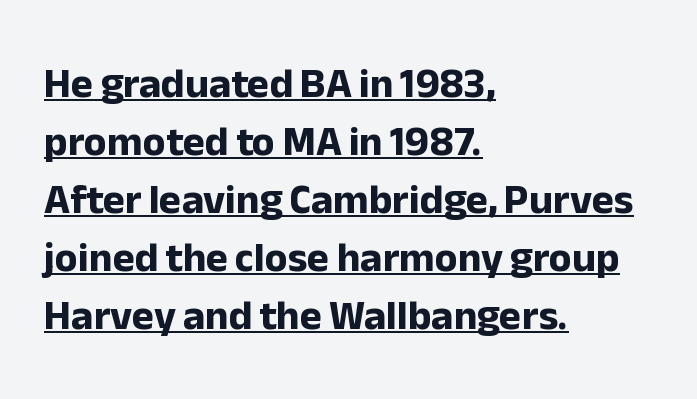
Decoration check: the copy is underlined. A roman cut, with each character standing at attention. Typesetter's note: full bold, strokes at maximum text heaviness. Is this a fixed-width face? No — the glyphs have proportional, varying widths. The text was rendered using a sans face with plain stroke endings.
